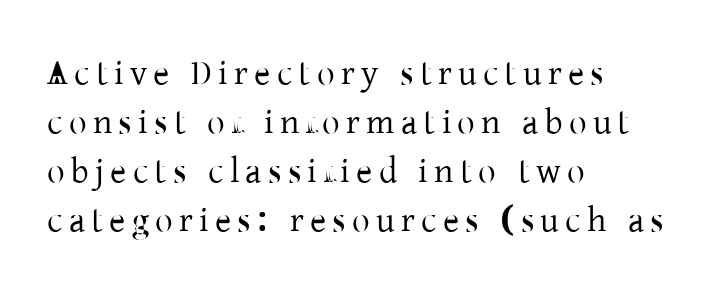
Here the designer chose a conventional face with non-uniform glyph widths. Serif or sans? Serif — the stroke terminals have little feet. Is there any slant? The stems are plumb. Students, observe: this is what conventionally led text looks like. Horizontally, the lines are justified to the leading edge only.
